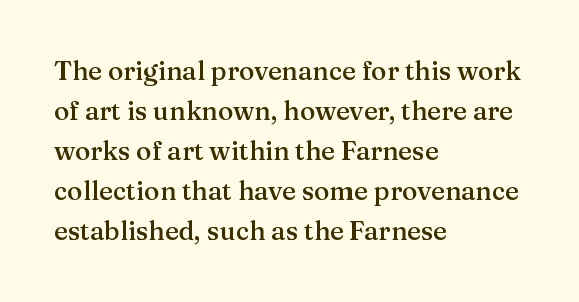
Q: Is the text bold? A: Semi-bold.
Q: Is the text italic (slanted)? A: No, it is upright.
Q: Is the text underlined? A: No.
Q: How is the paragraph aligned? A: Left-aligned.
Q: Is the spacing between letters normal or unusually wide? A: Normal.
Q: Is the spacing between lines tight, normal or loose? A: Normal.
